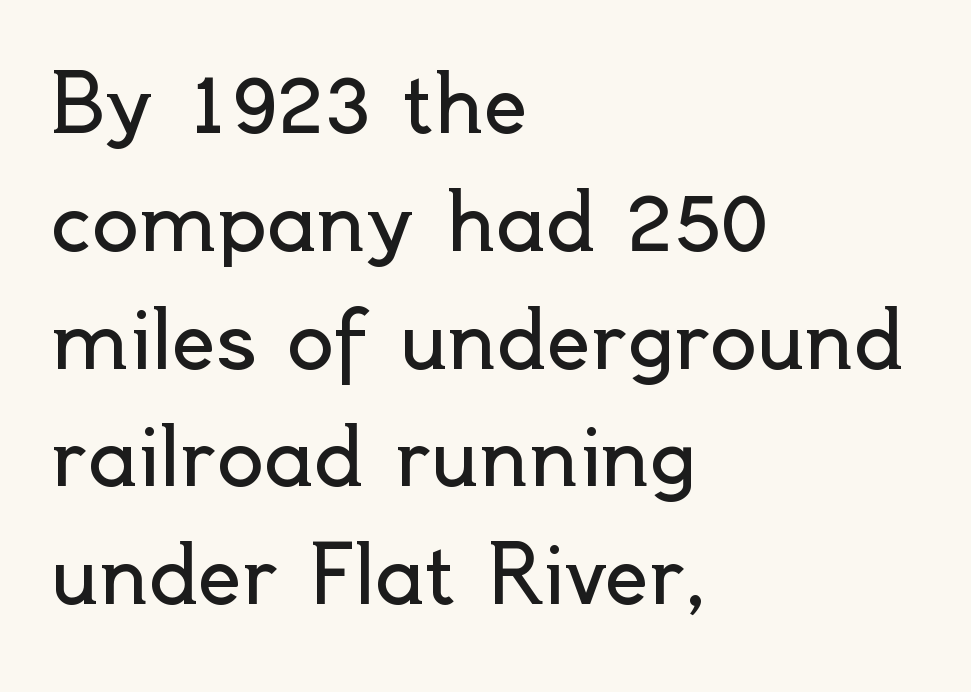
This sample has the flowing, uneven cadence of proportional lettering. The gap between lines stays unmarked. Successive baselines arrive at the customary interval. The font family rendered here belongs to the sans-serif group. Visually the block forms a straight wall on the left and a jagged coastline on the right.
